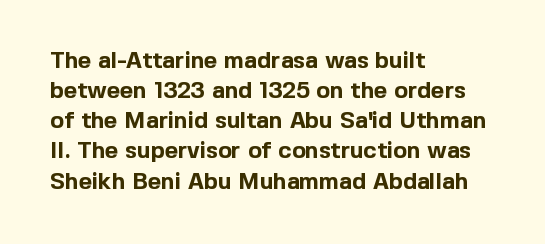
{"italic": "no", "bold": "yes", "underline": "no", "align": "left", "line_spacing": "normal", "line_spacing_ratio": 1.31, "letter_spacing": "normal", "letter_spacing_em": 0.0, "glyph_px": 23}
